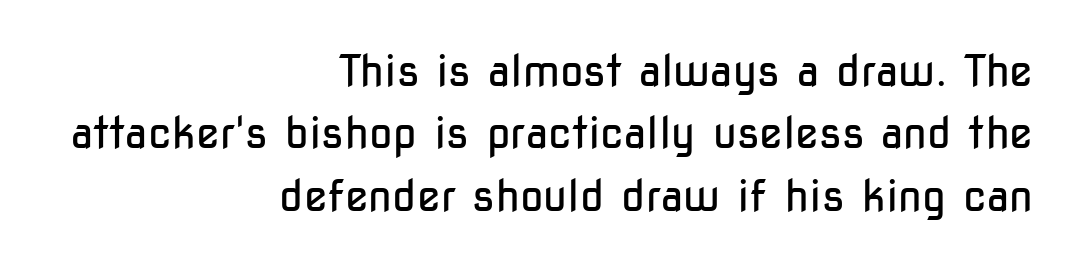
The image shows 43 px regular-weight, condensed sans-serif type, upright; set right-aligned, normal line spacing (1.45x), normal letter spacing, not underlined; low stroke contrast and a medium x-height.
